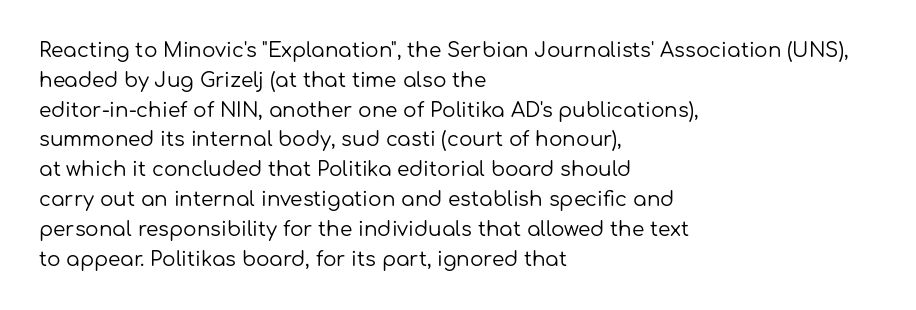
The image shows 20 px text type, upright; set left-aligned, normal line spacing (1.49x), normal letter spacing, not underlined.
